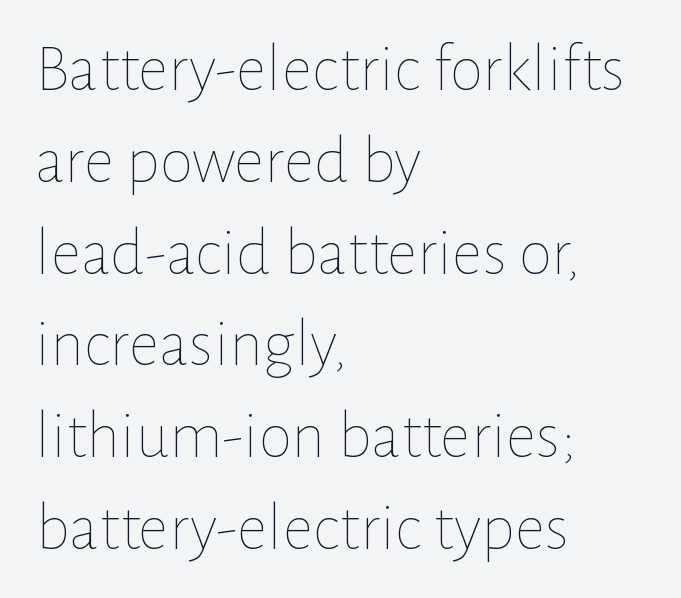
The image shows 68 px thin type, upright; set left-aligned, normal line spacing (1.35x), normal letter spacing, not underlined; low stroke contrast and a medium x-height.
